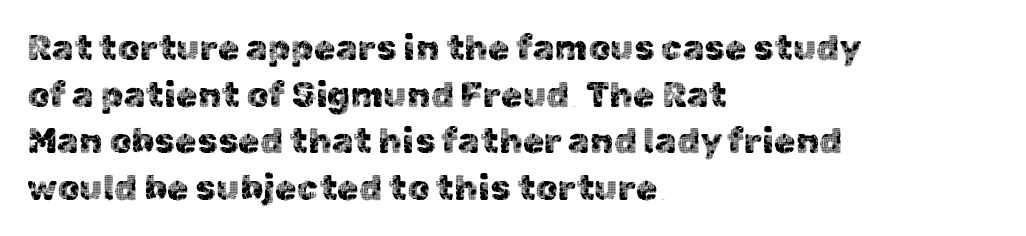
The image shows 35 px sans-serif type, upright; set left-aligned, normal line spacing (1.33x), normal letter spacing, not underlined; a medium x-height.
